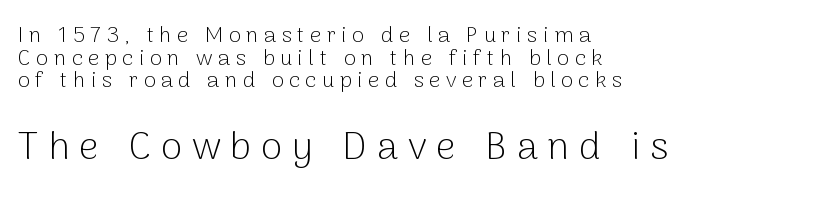
Line spacing here is tight. The line texture is sparse and dotted thanks to wide tracking. Quick note: not italic, upright. A quiet, ordinary-to-light weight characterises the typeface.
